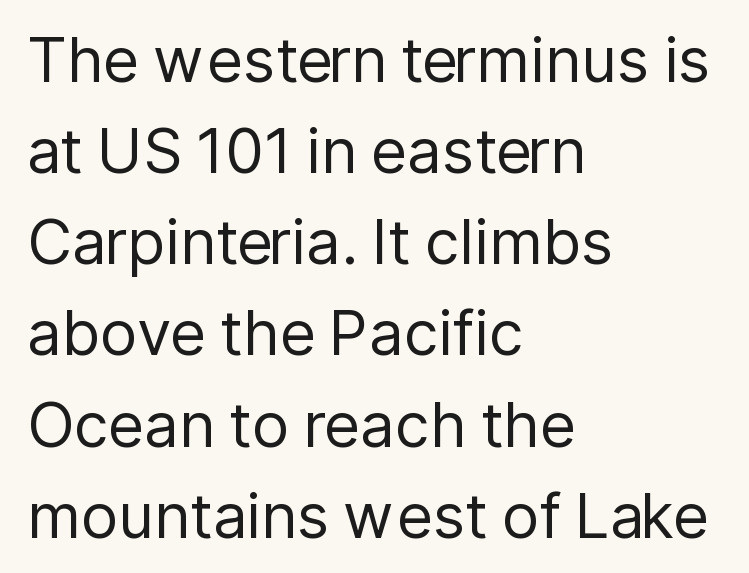
The image shows 62 px regular-weight sans-serif type, upright; set left-aligned, normal line spacing (1.47x), normal letter spacing, not underlined; low stroke contrast and a medium x-height.
